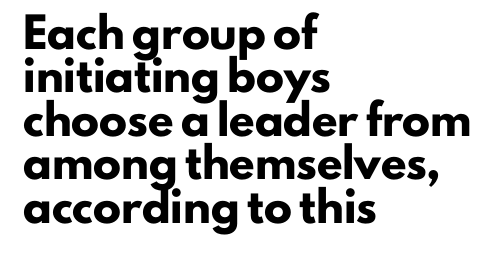
Q: Is the text bold? A: Yes.
Q: Is the text italic (slanted)? A: No, it is upright.
Q: Is the typeface a serif or a sans-serif typeface? A: Sans-serif.
Q: Is the text underlined? A: No.
Q: How is the paragraph aligned? A: Left-aligned.
Q: Is the spacing between letters normal or unusually wide? A: Normal.
Q: Is the spacing between lines tight, normal or loose? A: Normal.
Q: Width (condensed, normal, or wide)? A: Normal.
Q: Stroke contrast? A: Low.
Q: x-height? A: Small.
Q: Monospaced? A: No.
